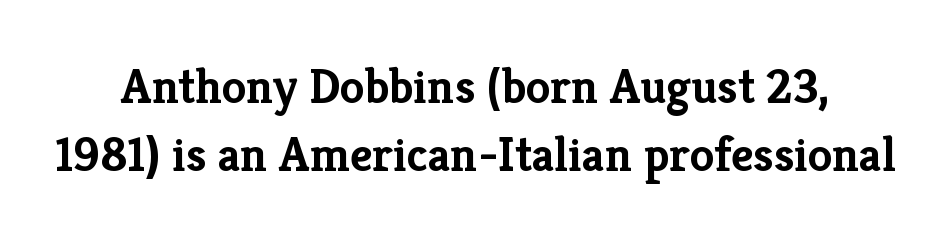
The image shows 49 px semibold serif type, upright; set normal line spacing (1.39x), normal letter spacing, not underlined; low stroke contrast and a medium x-height.
